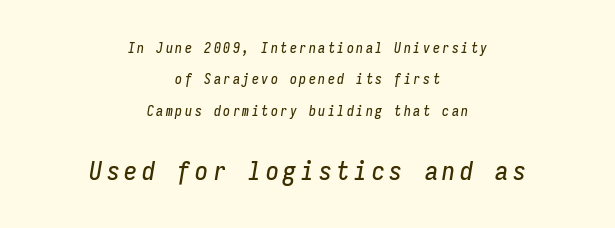
{"italic": "yes", "lean": "right", "slant_degrees": 9, "underline": "no", "align": "center", "line_spacing": "loose", "line_spacing_ratio": 2.25, "larger_block": "second", "size_ratio": 1.86, "glyph_px": 26}
